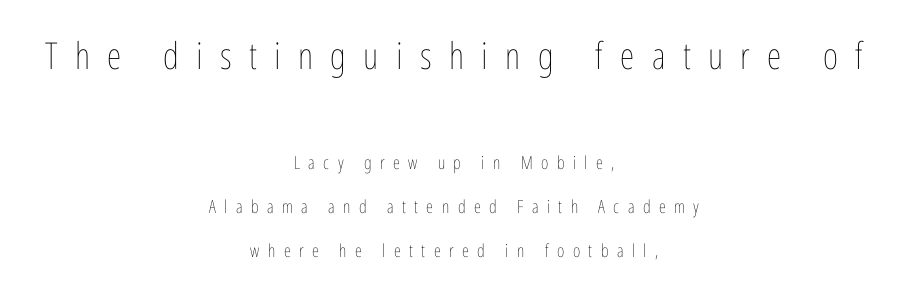
{"italic": "no", "bold": "no", "weight": "thin", "width": "condensed", "stroke_contrast": "low", "x_height": "medium", "monospaced": "no", "underline": "no", "align": "center", "line_spacing": "loose", "line_spacing_ratio": 2.44, "letter_spacing": "wide", "letter_spacing_em": 0.47, "larger_block": "first", "size_ratio": 2.06, "glyph_px": 37}
